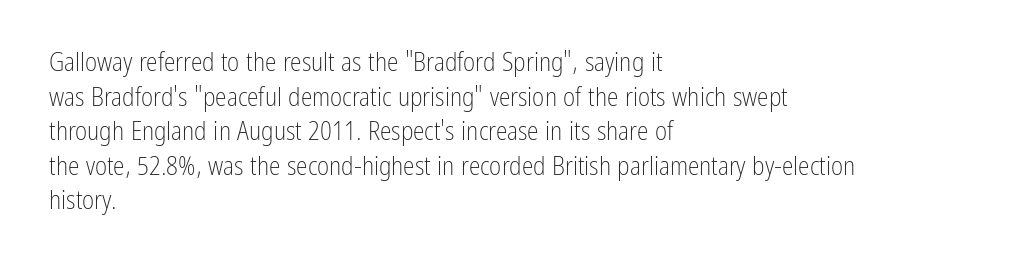
The image shows 26 px text type, upright; set left-aligned, normal line spacing (1.33x), normal letter spacing, not underlined.
